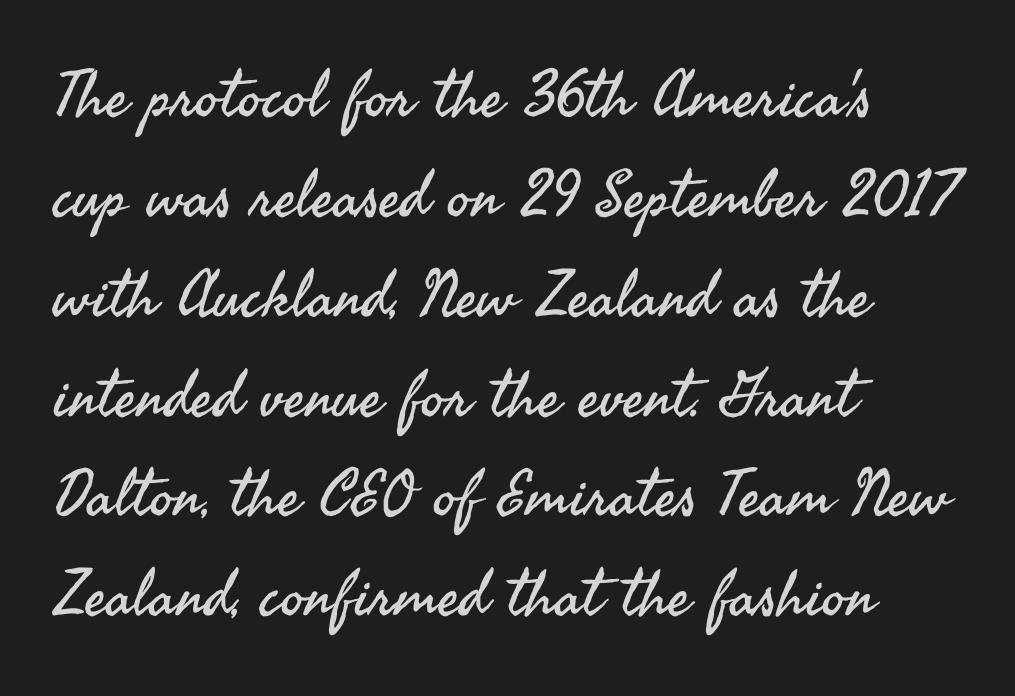
Alignment: flush left. The rendering uses a moderate line-height, typical for paragraphs. The line texture is even and compact thanks to regular tracking. Classification — sans serif. This sample has the flowing, uneven cadence of proportional lettering.
